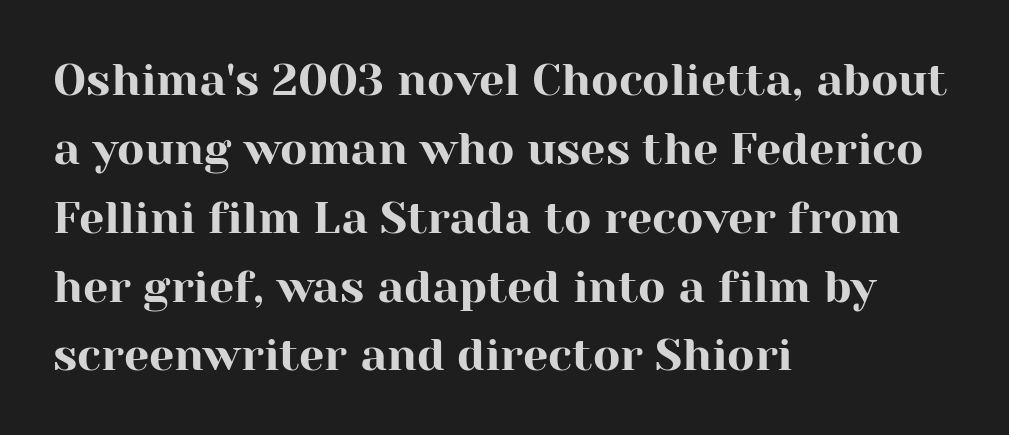
Leading matches the norm, producing a regular column. Rule under the text: the space is simply empty. Examine the stroke ends and you'll spot serifs. Do the letters lean? They stand straight. The compositor pushed each line to the left boundary. The passage shown is typed in a proportional face where columns would drift.
